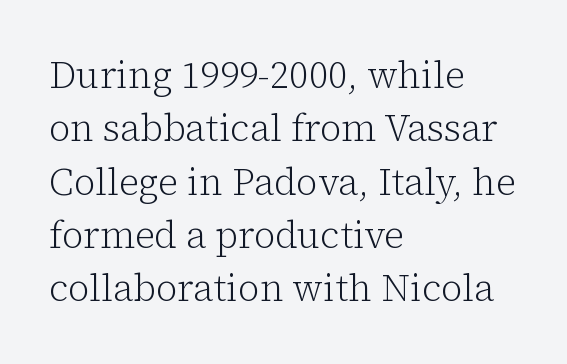
The image shows 37 px light serif type, upright; set left-aligned, normal line spacing (1.44x), normal letter spacing, not underlined; low stroke contrast and a medium x-height.
